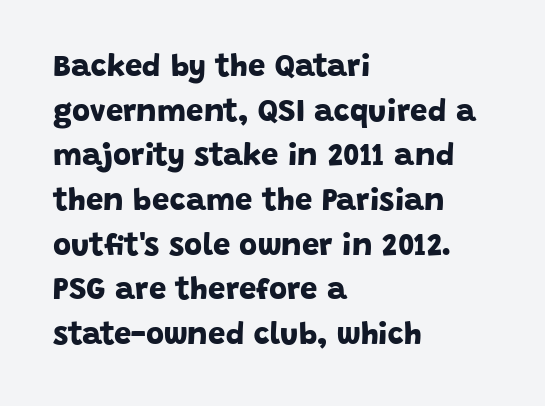
The image shows 31 px bold sans-serif type; set left-aligned, normal line spacing (1.44x), normal letter spacing, not underlined; low stroke contrast and a large x-height.
